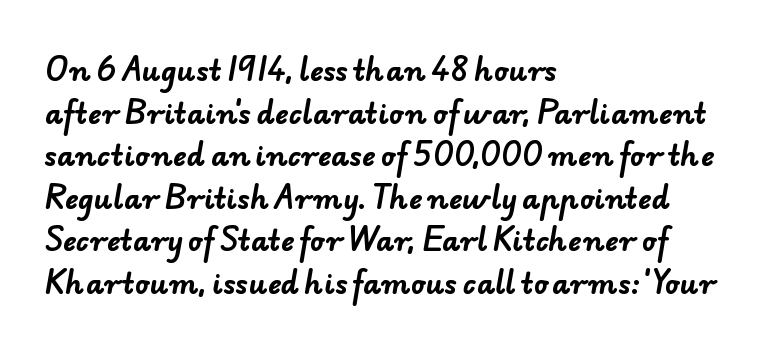
Q: Is the text bold? A: Yes.
Q: Is the typeface a serif or a sans-serif typeface? A: Sans-serif.
Q: Is the text underlined? A: No.
Q: How is the paragraph aligned? A: Left-aligned.
Q: Is the spacing between letters normal or unusually wide? A: Normal.
Q: Is the spacing between lines tight, normal or loose? A: Normal.
Q: Width (condensed, normal, or wide)? A: Normal.
Q: Stroke contrast? A: Low.
Q: x-height? A: Small.
Q: Monospaced? A: No.
